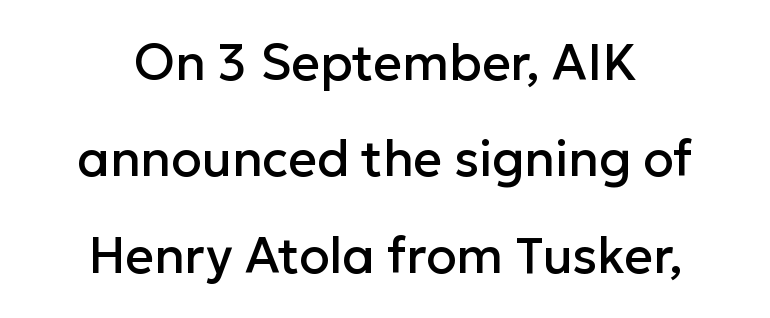
{"serif": "no", "italic": "no", "width": "normal", "stroke_contrast": "low", "x_height": "medium", "monospaced": "no", "underline": "no", "align": "center", "line_spacing": "loose", "line_spacing_ratio": 1.93, "letter_spacing": "normal", "letter_spacing_em": 0.0, "glyph_px": 50}
